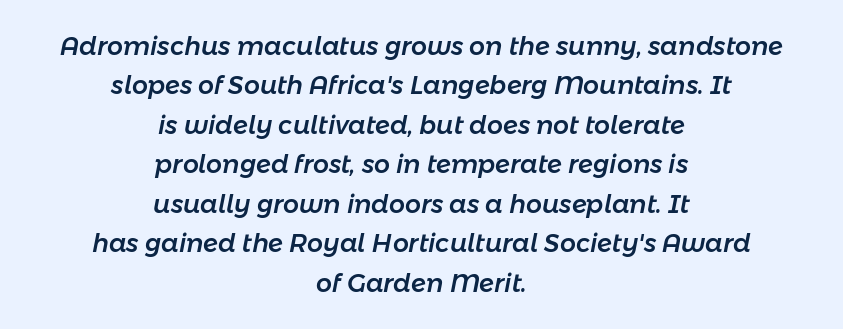
A typesetter would call this zero additional tracking. A centered setting, common on invitations and titles, is used for this passage. Underline: absent. There's an unmistakable incline to the writing here.
